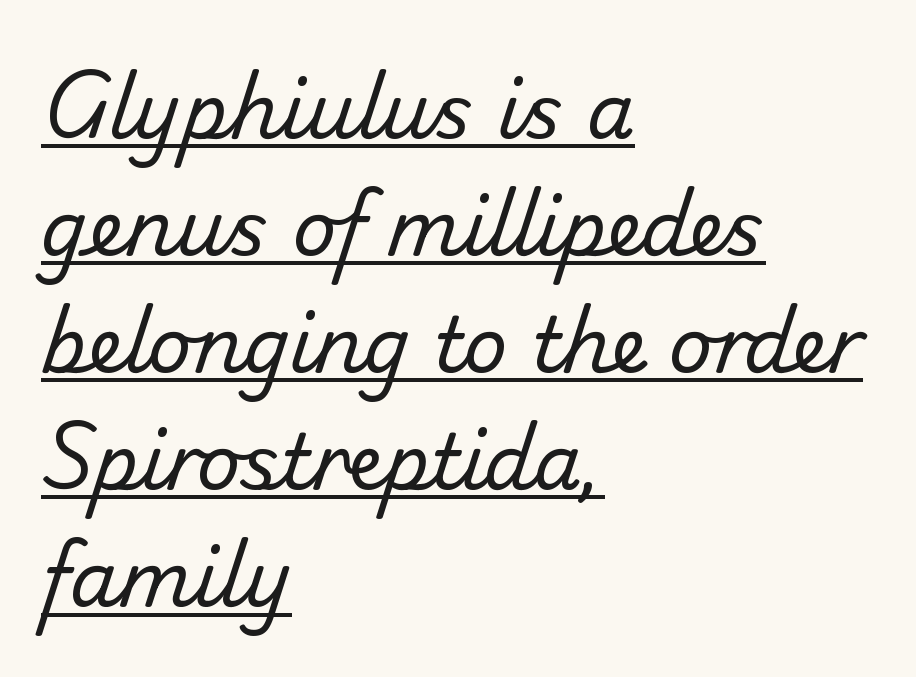
{"serif": "no", "bold": "no", "weight": "regular", "width": "normal", "stroke_contrast": "low", "x_height": "small", "monospaced": "no", "underline": "yes", "align": "left", "line_spacing": "normal", "line_spacing_ratio": 1.54, "letter_spacing": "normal", "letter_spacing_em": 0.0, "glyph_px": 76}
